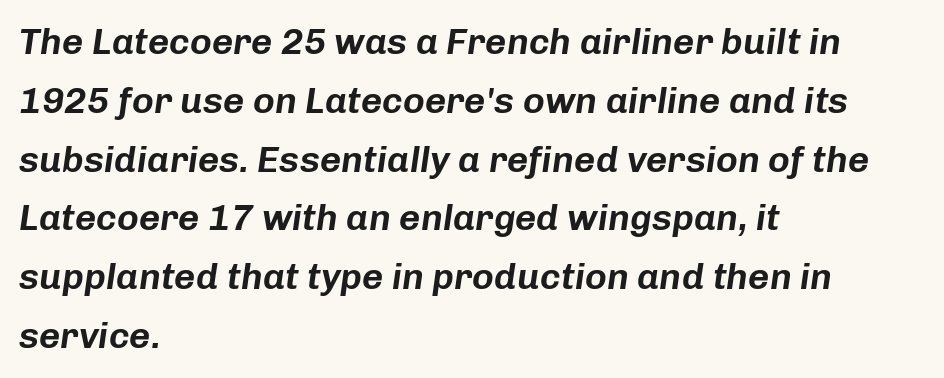
The passage shown is not underscored anywhere. Default kerning and tracking; the words read as compact shapes. The lines sit at an ordinary, default distance from one another. This is oblique type, the kind used for emphasis or titles. Note the varied advance widths — an 'i' is clearly narrower than an 'm'.
